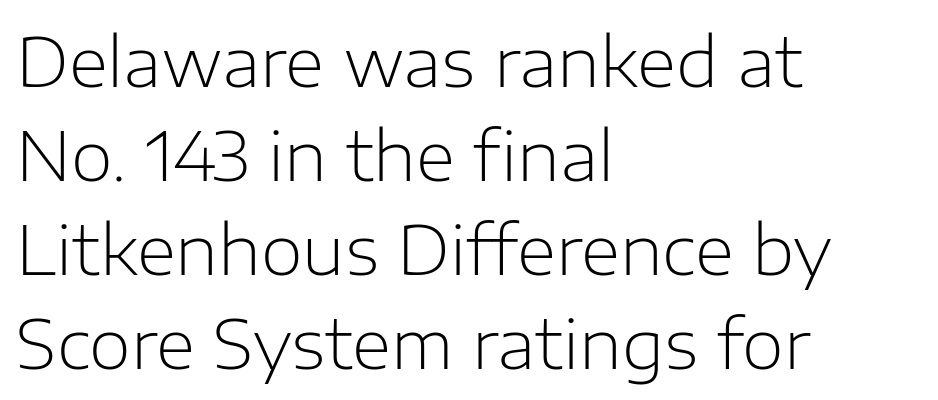
Nobody touched the tracking dial on this one. Letters rest on an invisible, unmarked baseline. The rag falls on the right side of this text block. Whoever set this chose a conventional vertical rhythm.
